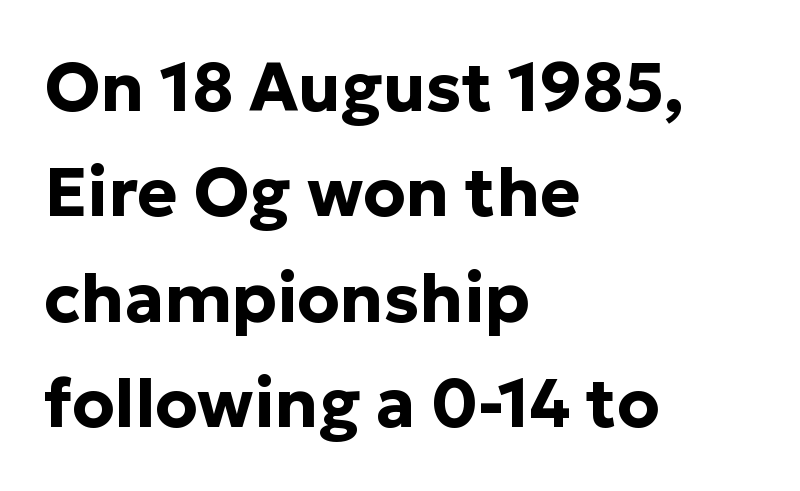
Q: Is the text bold? A: Yes.
Q: Is the text italic (slanted)? A: No, it is upright.
Q: Is the typeface a serif or a sans-serif typeface? A: Sans-serif.
Q: Is the text underlined? A: No.
Q: How is the paragraph aligned? A: Left-aligned.
Q: Is the spacing between letters normal or unusually wide? A: Normal.
Q: Is the spacing between lines tight, normal or loose? A: Normal.
Q: Width (condensed, normal, or wide)? A: Normal.
Q: Stroke contrast? A: Low.
Q: x-height? A: Medium.
Q: Monospaced? A: No.
